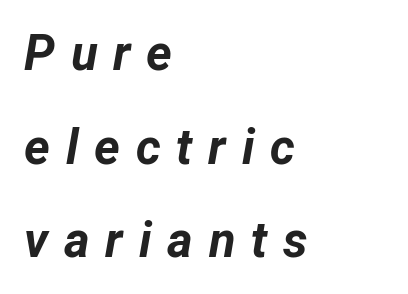
{"italic": "yes", "lean": "right", "slant_degrees": 12, "bold": "yes", "weight": "bold", "width": "normal", "stroke_contrast": "low", "x_height": "medium", "monospaced": "no", "underline": "no", "align": "left", "line_spacing": "loose", "line_spacing_ratio": 1.91, "letter_spacing": "wide", "letter_spacing_em": 0.32, "glyph_px": 49}
